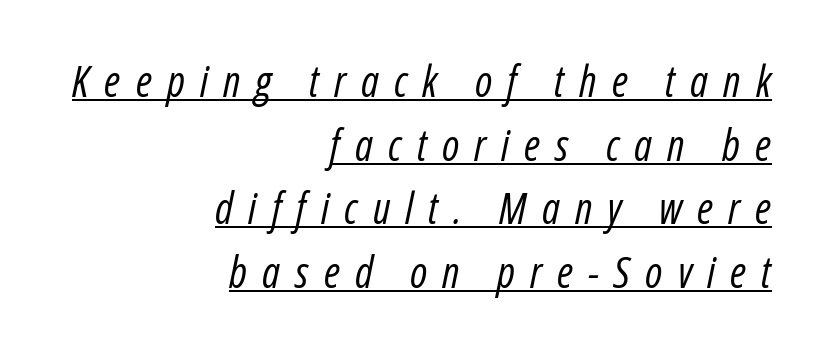
The image shows 43 px regular-weight, condensed type, italic (leaning right); set right-aligned, normal line spacing (1.48x), unusually wide letter spacing (+0.35 em), underlined; low stroke contrast and a medium x-height.
